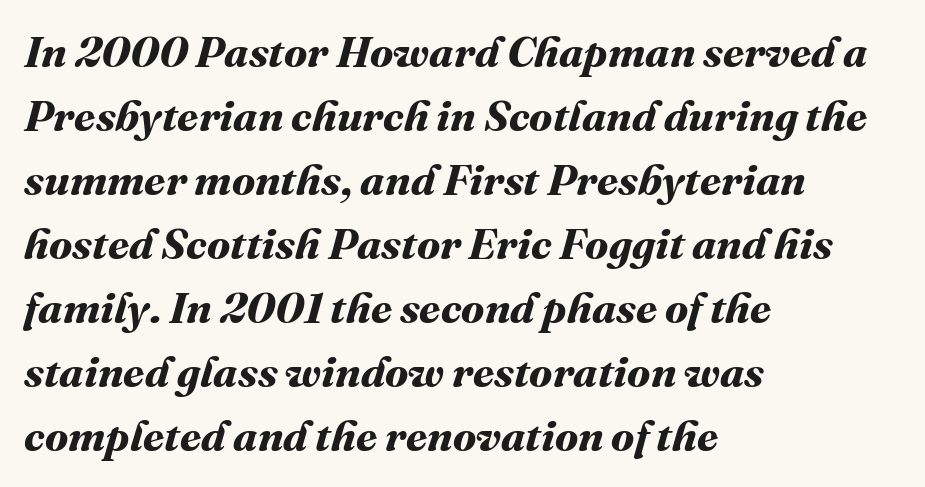
Q: Is the text bold? A: Yes.
Q: Is the text underlined? A: No.
Q: How is the paragraph aligned? A: Left-aligned.
Q: Is the spacing between letters normal or unusually wide? A: Normal.
Q: Is the spacing between lines tight, normal or loose? A: Normal.
Q: Width (condensed, normal, or wide)? A: Normal.
Q: Stroke contrast? A: Medium.
Q: x-height? A: Medium.
Q: Monospaced? A: No.
